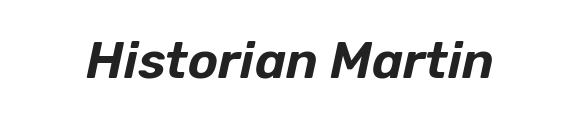
Q: Is the text italic (slanted)? A: Yes, it leans right by about 12 degrees.
Q: Is the text underlined? A: No.
Q: Is the spacing between letters normal or unusually wide? A: Normal.
Q: Width (condensed, normal, or wide)? A: Normal.
Q: Stroke contrast? A: Low.
Q: x-height? A: Medium.
Q: Monospaced? A: No.
